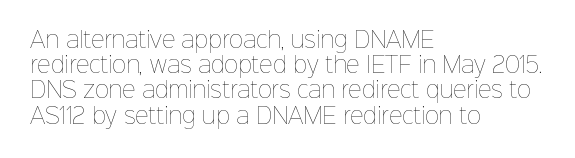
Q: Is the text bold? A: No.
Q: Is the text italic (slanted)? A: No, it is upright.
Q: Is the text underlined? A: No.
Q: How is the paragraph aligned? A: Left-aligned.
Q: Is the spacing between letters normal or unusually wide? A: Normal.
